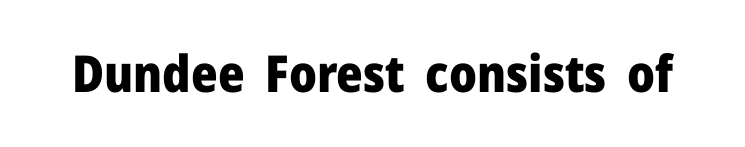
Style check: upright. Note the varied advance widths — an 'i' is clearly narrower than an 'm'. In terms of letterspacing, this is plain default setting. Has an underline been added? It has not. Is the type bold? Yes — the strokes are clearly thick and heavy. Nope, no serifs anywhere on these letters.
